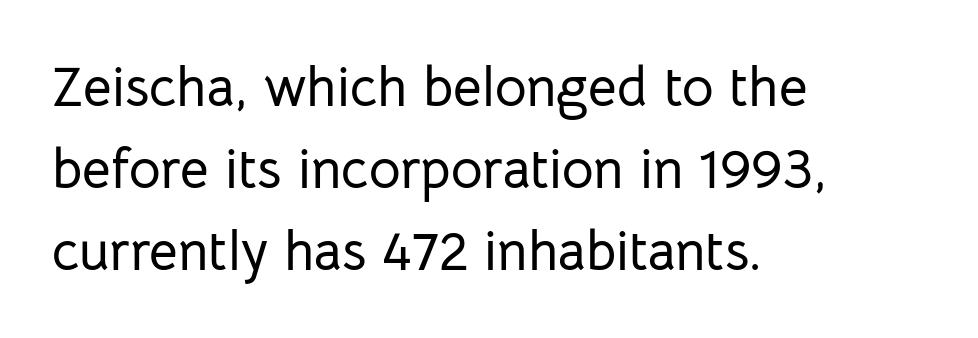
Q: Is the text italic (slanted)? A: No, it is upright.
Q: Is the typeface a serif or a sans-serif typeface? A: Sans-serif.
Q: Is the text underlined? A: No.
Q: How is the paragraph aligned? A: Left-aligned.
Q: Is the spacing between letters normal or unusually wide? A: Normal.
Q: Is the spacing between lines tight, normal or loose? A: Normal.
Q: Width (condensed, normal, or wide)? A: Normal.
Q: Stroke contrast? A: Low.
Q: x-height? A: Medium.
Q: Monospaced? A: No.
